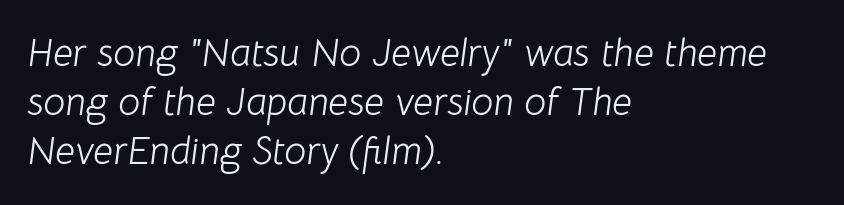
{"italic": "yes", "lean": "right", "slant_degrees": 8, "bold": "no", "weight": "light", "width": "normal", "stroke_contrast": "low", "x_height": "medium", "monospaced": "no", "underline": "no", "align": "left", "line_spacing": "normal", "line_spacing_ratio": 1.26, "letter_spacing": "normal", "letter_spacing_em": 0.0, "glyph_px": 39}
